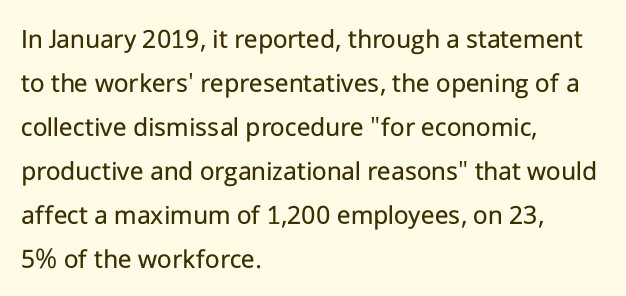
Q: Is the text bold? A: No.
Q: Is the text italic (slanted)? A: No, it is upright.
Q: Is the typeface a serif or a sans-serif typeface? A: Sans-serif.
Q: Is the text underlined? A: No.
Q: How is the paragraph aligned? A: Left-aligned.
Q: Is the spacing between letters normal or unusually wide? A: Normal.
Q: Is the spacing between lines tight, normal or loose? A: Normal.
Q: Width (condensed, normal, or wide)? A: Normal.
Q: Stroke contrast? A: Low.
Q: x-height? A: Medium.
Q: Monospaced? A: No.
